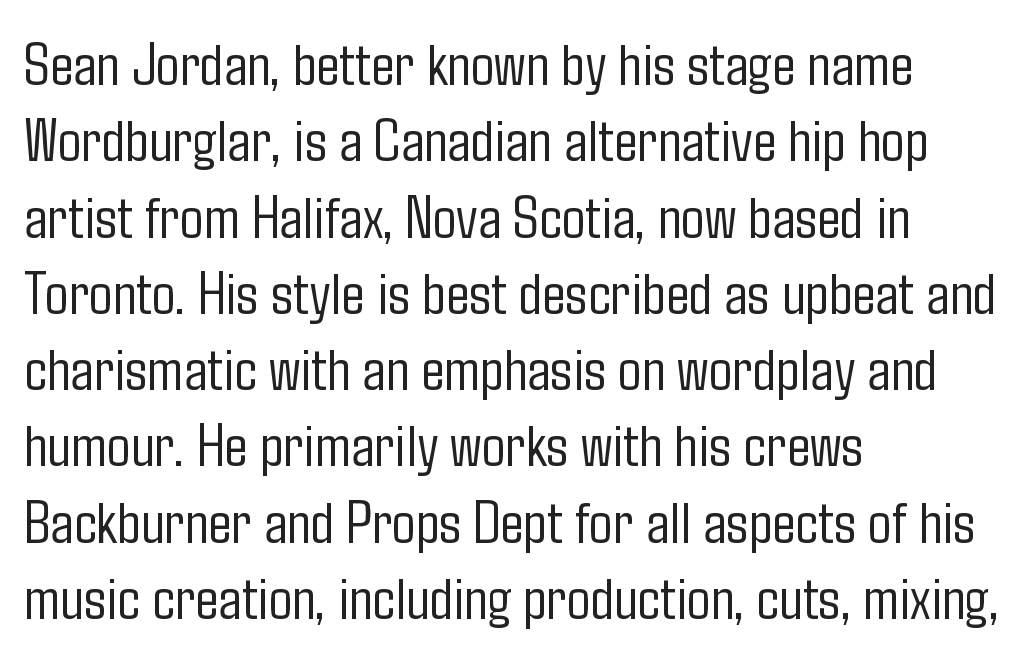
{"serif": "no", "italic": "no", "bold": "no", "weight": "light", "width": "condensed", "stroke_contrast": "low", "x_height": "medium", "monospaced": "no", "underline": "no", "align": "left", "line_spacing_ratio": 1.23, "letter_spacing": "normal", "letter_spacing_em": 0.0, "glyph_px": 62}
